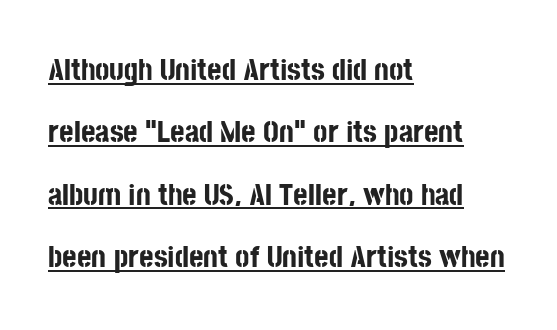
{"serif": "no", "italic": "no", "bold": "yes", "weight": "bold", "width": "condensed", "stroke_contrast": "low", "x_height": "large", "monospaced": "no", "underline": "yes", "align": "left", "line_spacing": "loose", "line_spacing_ratio": 2.01, "letter_spacing": "normal", "letter_spacing_em": 0.0, "glyph_px": 31}
